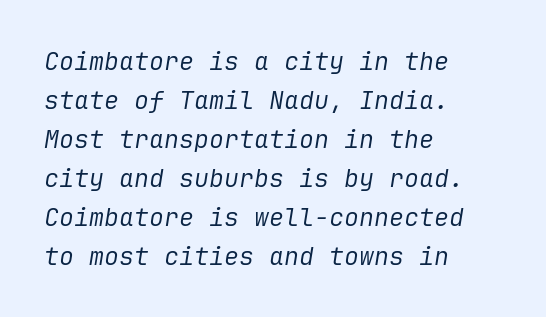
The characters are drawn with everyday or finer stroke widths. Observe the ordinary spacing: letters are neighbours, not strangers. Caption: multi-line text, flush left, ragged right. Honestly, there is no underline to notice here at all. Every character sits at an angle, as italics do. The rows are spaced the way most documents space them.
